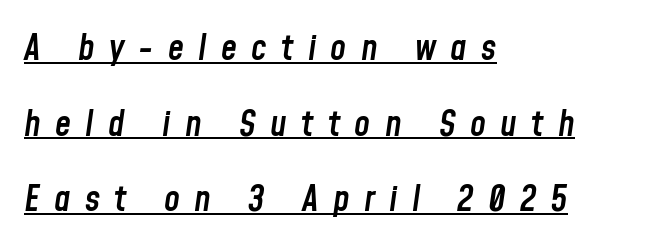
The image shows 36 px semibold, condensed type, italic (leaning right); set left-aligned, loose line spacing (2.1x), unusually wide letter spacing (+0.4 em), underlined; low stroke contrast and a medium x-height.
